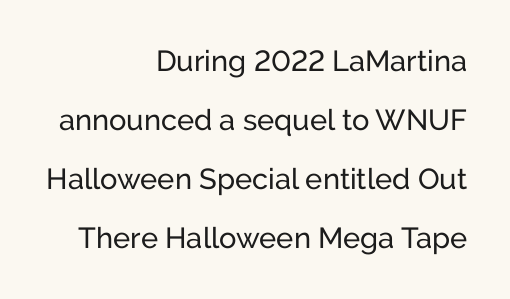
The image shows 29 px regular-weight sans-serif type, upright; set right-aligned, loose line spacing (2.04x), normal letter spacing, not underlined; low stroke contrast and a medium x-height.
